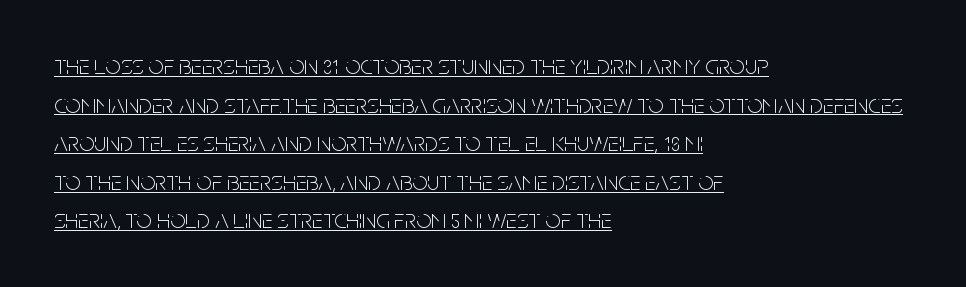
The image shows 27 px text type, upright; set left-aligned, normal line spacing (1.43x), normal letter spacing, underlined.
